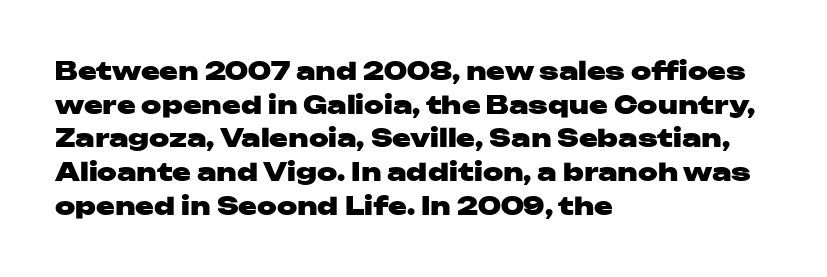
Students, note that the glyphs here touch the page at normal intervals. Chunky letters — that's bold for sure. Descenders are the only things crossing below the line. Notice how the passage keeps a crisp vertical edge on the left only.
